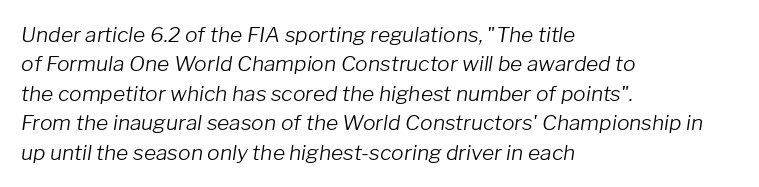
The image shows 21 px text type, italic (leaning right); set left-aligned, normal line spacing (1.4x), normal letter spacing, not underlined.
